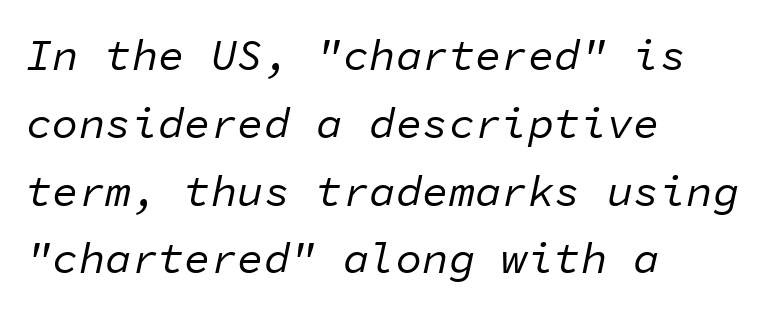
This block has exactly the height ordinary leading produces. Nobody drew a line under any word here. The rendering uses typewriter-style spacing with identical character cells. The typography opts for an oblique posture over an upright one. Weight: regular or lighter.
